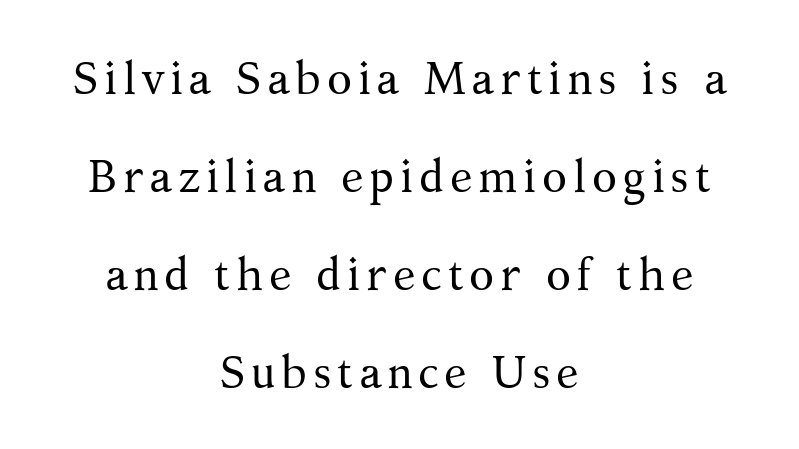
{"serif": "yes", "italic": "no", "bold": "no", "weight": "regular", "width": "normal", "stroke_contrast": "medium", "x_height": "medium", "monospaced": "no", "underline": "no", "align": "center", "line_spacing": "loose", "line_spacing_ratio": 2.13, "glyph_px": 46}
